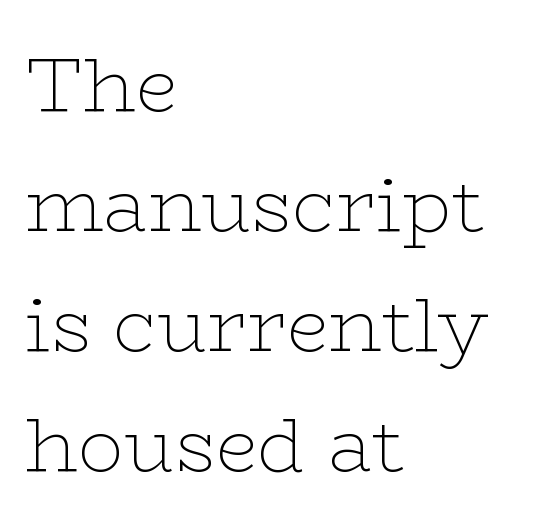
The image shows 76 px thin, wide serif type, upright; set left-aligned, normal line spacing (1.58x), normal letter spacing, not underlined; low stroke contrast and a medium x-height.
